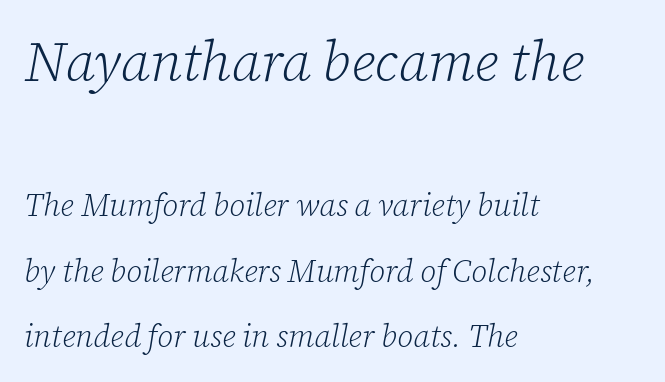
Q: Is the text bold? A: No.
Q: Is the text italic (slanted)? A: Yes, it leans right by about 12 degrees.
Q: Is the typeface a serif or a sans-serif typeface? A: Serif.
Q: Is the text underlined? A: No.
Q: How is the paragraph aligned? A: Left-aligned.
Q: Is the spacing between letters normal or unusually wide? A: Normal.
Q: Is the spacing between lines tight, normal or loose? A: Loose.
Q: Which block of text is set in a larger size, the first (top) or the second (bottom)? A: The first (top) one.
Q: Width (condensed, normal, or wide)? A: Normal.
Q: Stroke contrast? A: Low.
Q: x-height? A: Medium.
Q: Monospaced? A: No.
